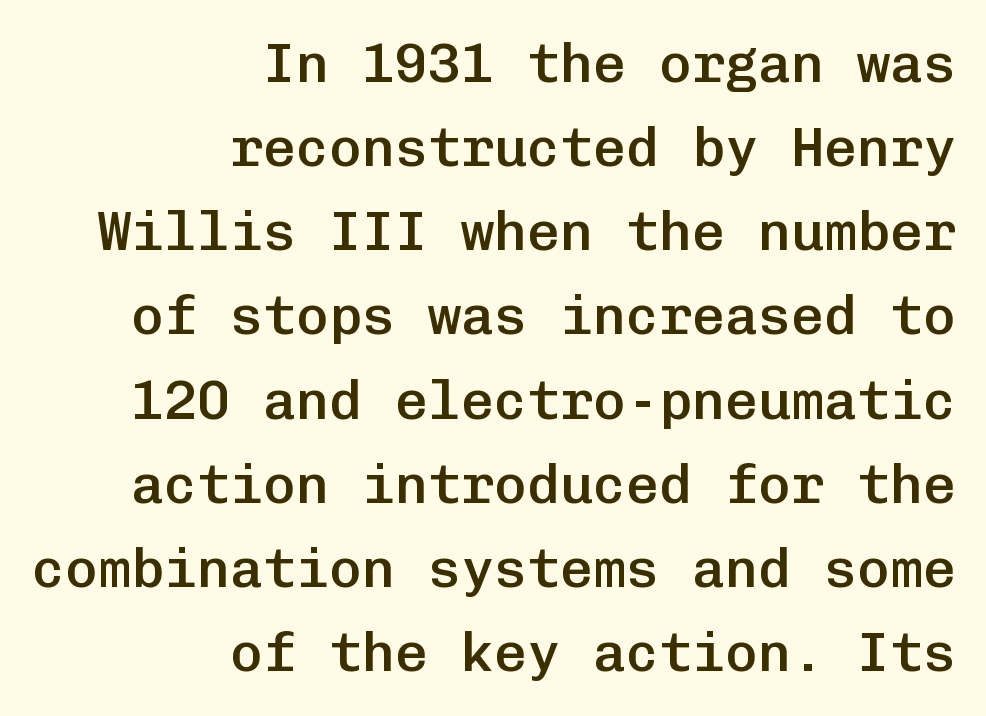
{"serif": "no", "italic": "no", "bold": "semi", "weight": "semibold", "width": "normal", "stroke_contrast": "low", "x_height": "medium", "monospaced": "yes", "underline": "no", "align": "right", "line_spacing": "normal", "line_spacing_ratio": 1.53, "letter_spacing": "normal", "letter_spacing_em": 0.0, "glyph_px": 55}
